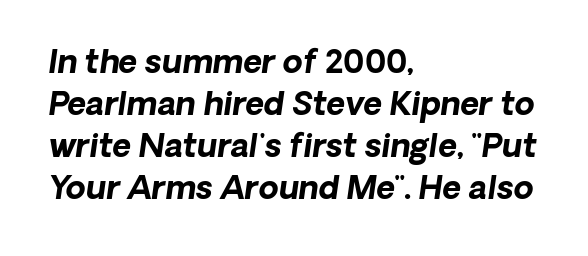
{"serif": "no", "bold": "yes", "weight": "bold", "width": "normal", "stroke_contrast": "low", "x_height": "medium", "monospaced": "no", "underline": "no", "align": "left", "line_spacing": "normal", "line_spacing_ratio": 1.31, "letter_spacing": "normal", "letter_spacing_em": 0.0, "glyph_px": 32}
